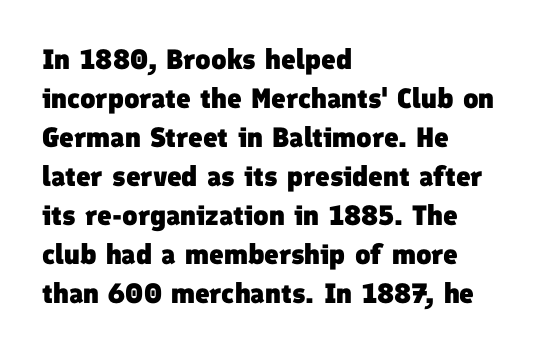
{"serif": "no", "bold": "yes", "weight": "heavy", "width": "normal", "stroke_contrast": "low", "x_height": "medium", "monospaced": "no", "underline": "no", "align": "left", "line_spacing": "normal", "line_spacing_ratio": 1.39, "letter_spacing": "normal", "letter_spacing_em": 0.0, "glyph_px": 28}
